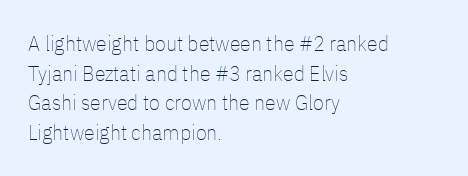
Q: Is the text bold? A: No.
Q: Is the text italic (slanted)? A: No, it is upright.
Q: Is the text underlined? A: No.
Q: How is the paragraph aligned? A: Left-aligned.
Q: Is the spacing between letters normal or unusually wide? A: Normal.
Q: Is the spacing between lines tight, normal or loose? A: Normal.
